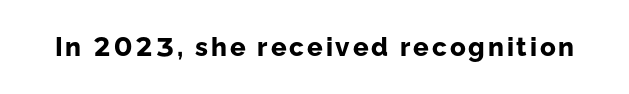
Q: Is the text bold? A: Yes.
Q: Is the text italic (slanted)? A: No, it is upright.
Q: Is the text underlined? A: No.
